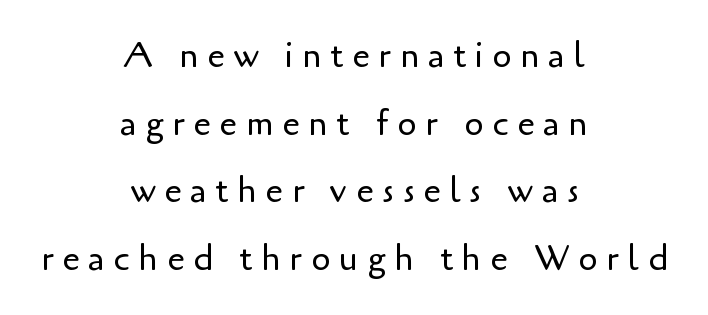
Typographically, this falls in the sans-serif category. The typesetting does not lean heavy: it is not bold. The leading is generous, giving the passage an open texture. Characters remain perfectly vertical along every line. Quick note: underline off. The lines are quadded center.
